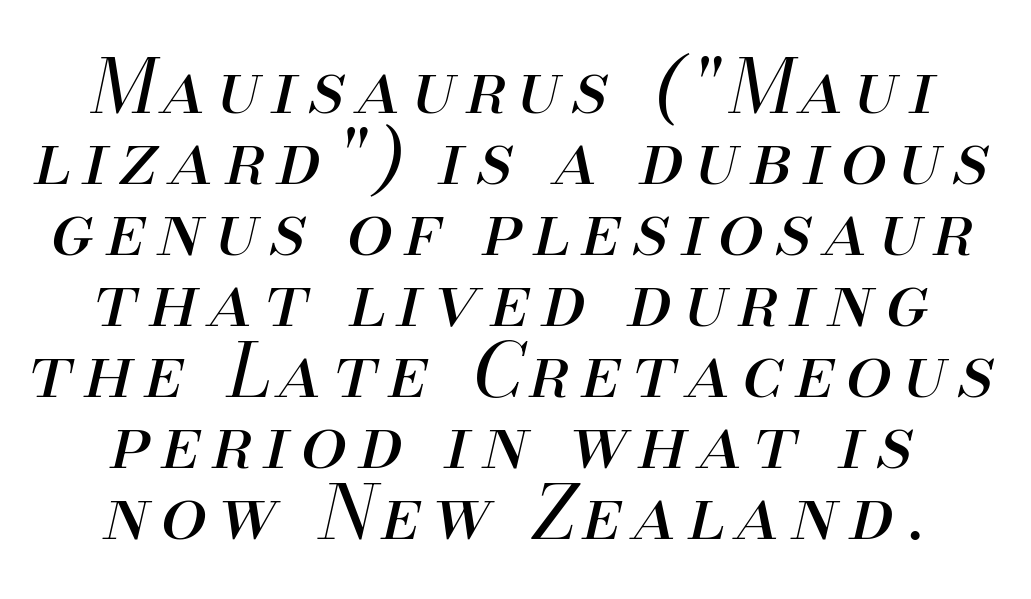
{"italic": "yes", "lean": "right", "slant_degrees": 13, "bold": "no", "weight": "regular", "width": "normal", "stroke_contrast": "medium", "x_height": "small", "monospaced": "no", "underline": "no", "align": "center", "line_spacing": "tight", "line_spacing_ratio": 0.96, "glyph_px": 74}
